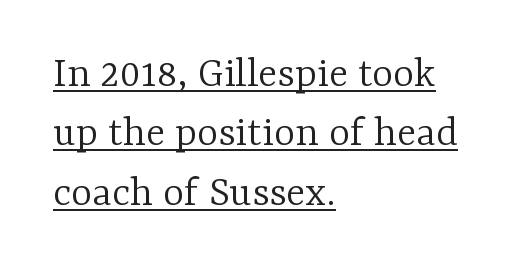
{"serif": "yes", "italic": "no", "bold": "no", "weight": "light", "width": "normal", "stroke_contrast": "low", "x_height": "medium", "monospaced": "no", "underline": "yes", "align": "left", "line_spacing": "normal", "line_spacing_ratio": 1.32, "letter_spacing": "normal", "letter_spacing_em": 0.0, "glyph_px": 45}
